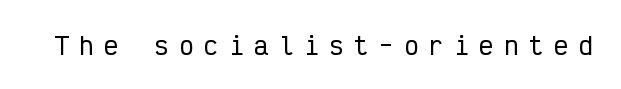
Q: Is the text italic (slanted)? A: No, it is upright.
Q: Is the text underlined? A: No.
Q: Is the spacing between letters normal or unusually wide? A: Unusually wide.
